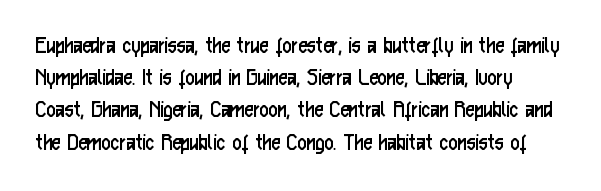
{"italic": "no", "bold": "no", "underline": "no", "align": "left", "line_spacing": "normal", "line_spacing_ratio": 1.29, "letter_spacing": "normal", "letter_spacing_em": 0.0, "glyph_px": 25}
